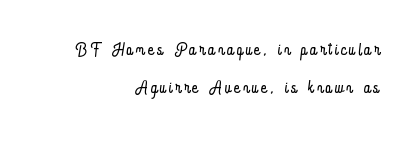
The image shows 24 px text type; set right-aligned, normal line spacing (1.6x), not underlined.
